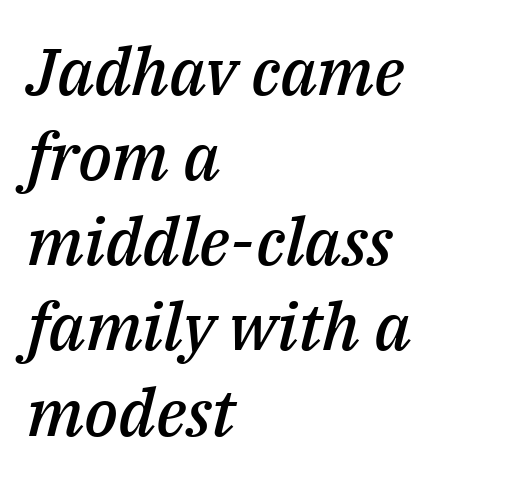
Rule under the text: the space is simply empty. Honestly, the letter spacing is just normal — you wouldn't notice it. A normal amount of white space separates one row of letters from the next. Is the type slanted? Yes — the strokes lean at a clear angle.
